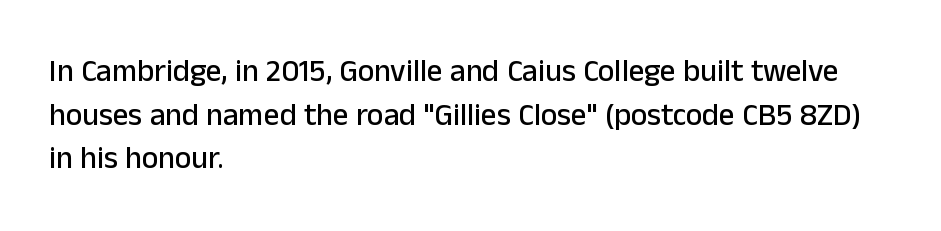
A typesetter would call this leading conventional body-copy spacing. The gaps between neighbouring characters are ordinary and unremarkable. Teacher's note: observe the even left margin — that is flush-left alignment. The passage shown is typed in a proportional face where columns would drift.
